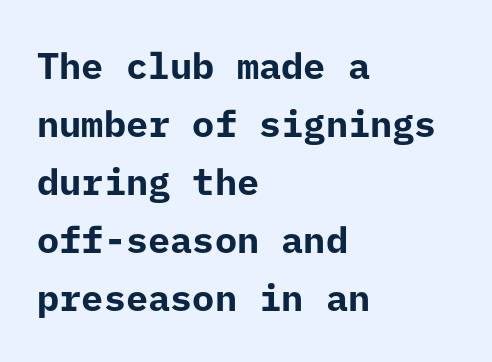
Q: Is the text bold? A: Yes.
Q: Is the text italic (slanted)? A: No, it is upright.
Q: Is the typeface a serif or a sans-serif typeface? A: Sans-serif.
Q: Is the text underlined? A: No.
Q: How is the paragraph aligned? A: Left-aligned.
Q: Is the spacing between letters normal or unusually wide? A: Normal.
Q: Is the spacing between lines tight, normal or loose? A: Normal.
Q: Width (condensed, normal, or wide)? A: Normal.
Q: Stroke contrast? A: Low.
Q: x-height? A: Medium.
